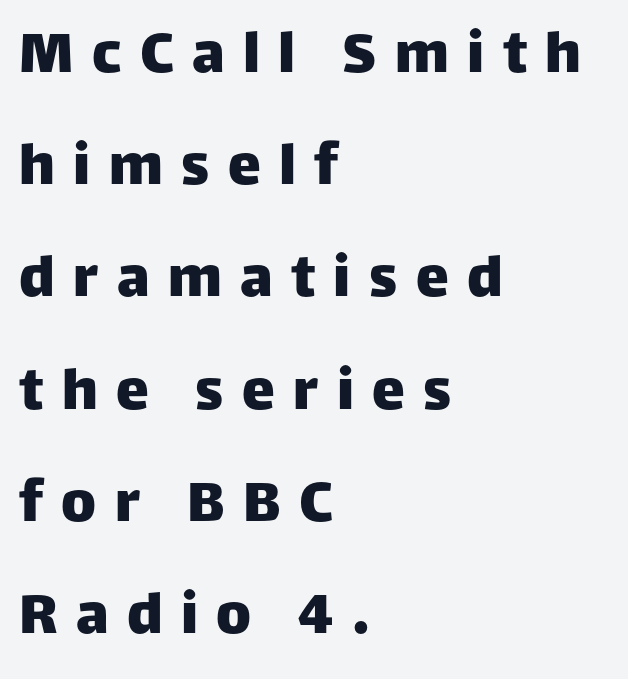
Horizontally, the lines are justified to the leading edge only. No italicization has been applied; the sample stays upright. You could only call the tracking loose — the letters float apart. The letters advance in unequal steps, a hallmark of proportional type. Rows of type keep a routine distance in the vertical direction. This is sans-serif lettering, the kind often seen on screens and signage.
